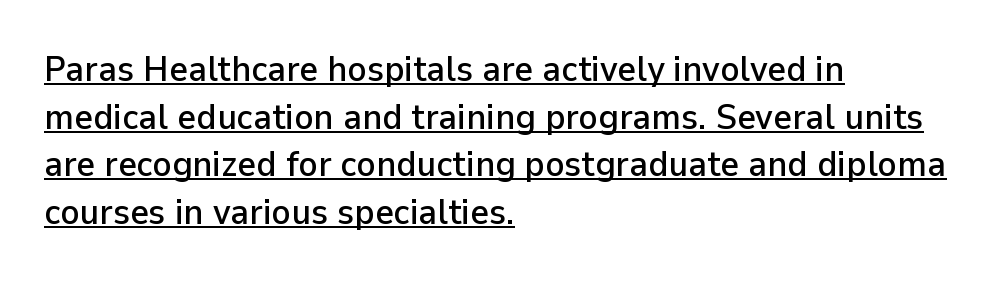
{"serif": "no", "italic": "no", "width": "normal", "stroke_contrast": "low", "x_height": "medium", "monospaced": "no", "underline": "yes", "align": "left", "line_spacing": "normal", "line_spacing_ratio": 1.32, "letter_spacing": "normal", "letter_spacing_em": 0.0, "glyph_px": 36}
